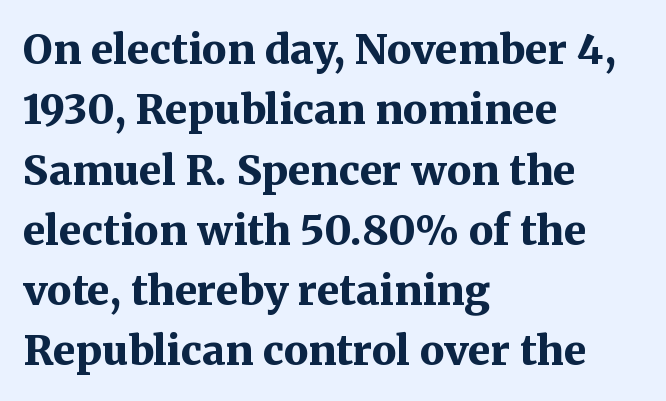
Pretty heavy lettering here — definitely bold. Letters rest on an invisible, unmarked baseline. Short note: letters normally spaced. Characters remain perfectly vertical along every line.
